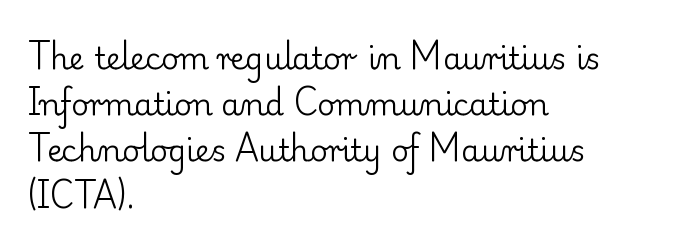
Is this a fixed-width face? No — the glyphs have proportional, varying widths. Letterform terminals end in serifs throughout the passage. No letter is thick-stroked: the sample isn't bold. A typesetter would call this zero additional tracking. A typesetter would mark this as roman, not italic.
